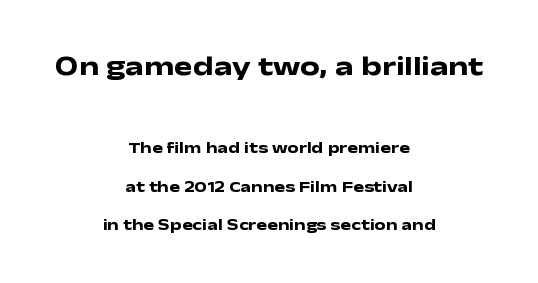
Block one is the big one; block two sits smaller underneath. Character widths vary here, with narrow letters taking less room than wide ones. In terms of weight, the rendering is a true, heavy bold. The letters carry no serifs — their stems end cleanly without finishing strokes.
